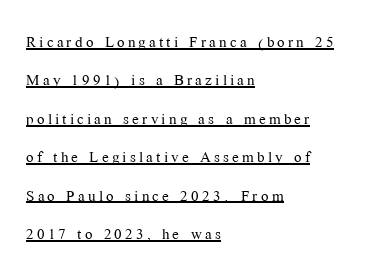
{"italic": "no", "bold": "no", "underline": "yes", "align": "left", "line_spacing": "loose", "line_spacing_ratio": 1.92, "glyph_px": 20}
